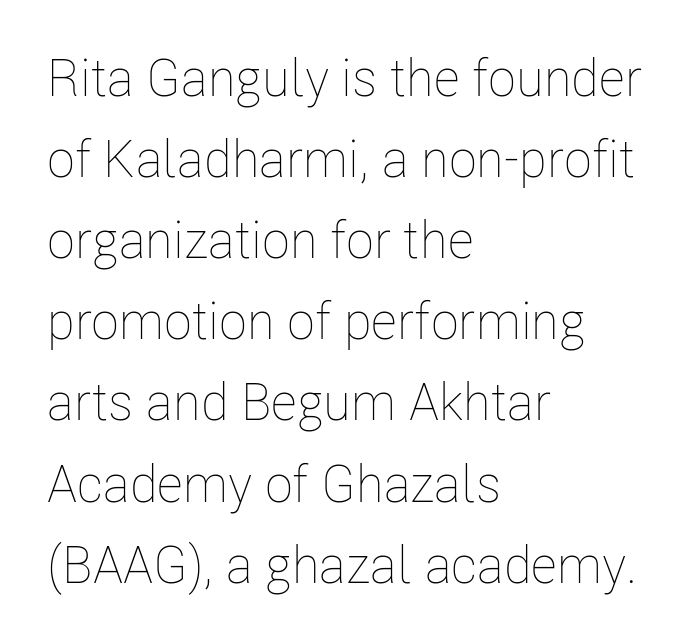
The image shows 52 px thin, condensed type, upright; set left-aligned, normal line spacing (1.56x), normal letter spacing, not underlined; low stroke contrast and a medium x-height.
